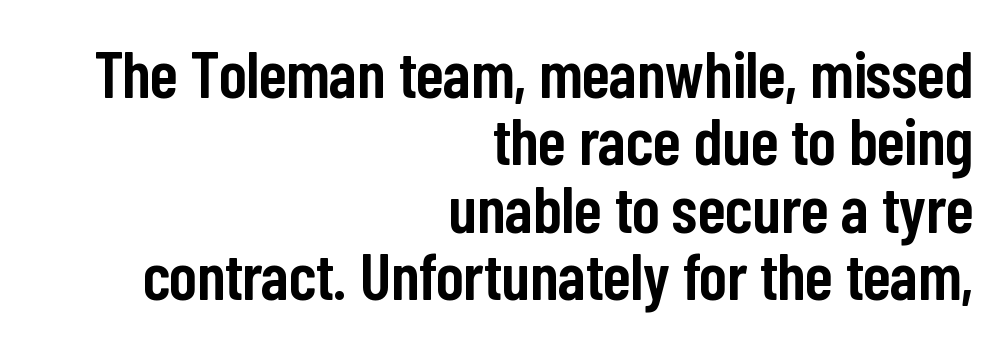
The image shows 66 px semibold, condensed sans-serif type, upright; set right-aligned, tight line spacing (1.02x), normal letter spacing, not underlined; low stroke contrast and a medium x-height.
